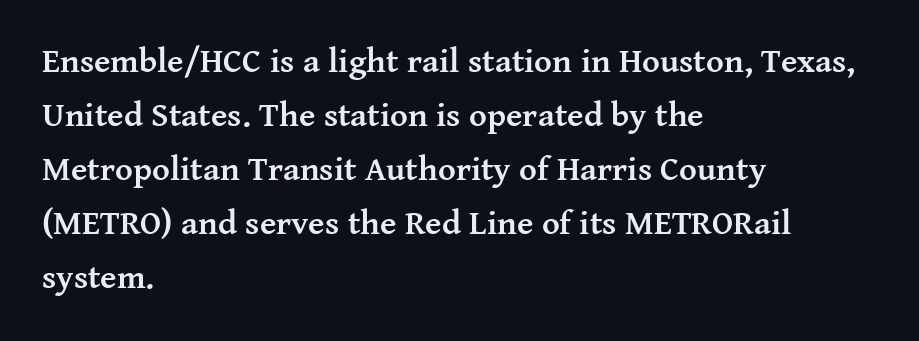
Q: Is the text bold? A: Yes.
Q: Is the text italic (slanted)? A: No, it is upright.
Q: Is the typeface a serif or a sans-serif typeface? A: Serif.
Q: Is the text underlined? A: No.
Q: How is the paragraph aligned? A: Left-aligned.
Q: Is the spacing between letters normal or unusually wide? A: Normal.
Q: Is the spacing between lines tight, normal or loose? A: Normal.
Q: Width (condensed, normal, or wide)? A: Normal.
Q: Stroke contrast? A: Medium.
Q: x-height? A: Medium.
Q: Monospaced? A: No.
